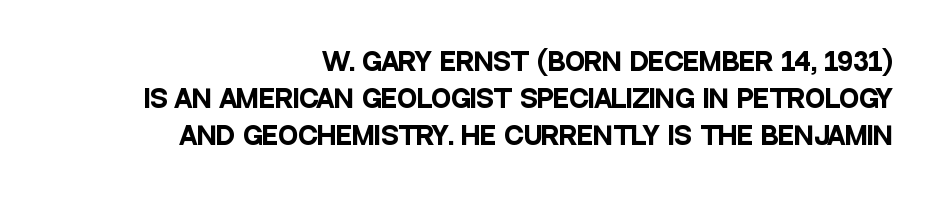
{"italic": "no", "bold": "yes", "underline": "no", "align": "right", "line_spacing": "normal", "line_spacing_ratio": 1.54, "letter_spacing": "normal", "letter_spacing_em": 0.0, "glyph_px": 24}
